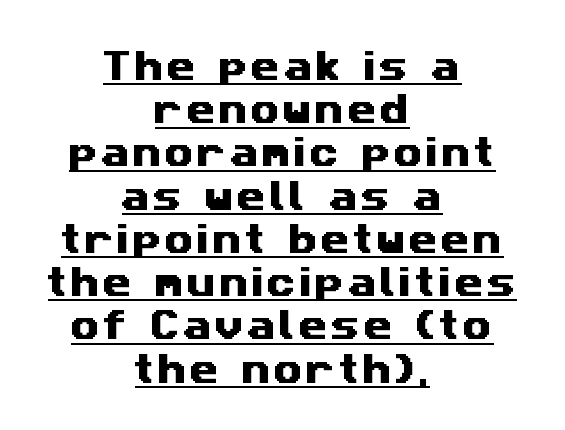
Horizontally, the lines are justified to the midpoint only. You can tell from the bare stems that sans-serif type was used. Spacing verdict: proportional, widths tailored to each character. The rendering uses the underline text-decoration. Whoever set this chose a conventional vertical rhythm.
